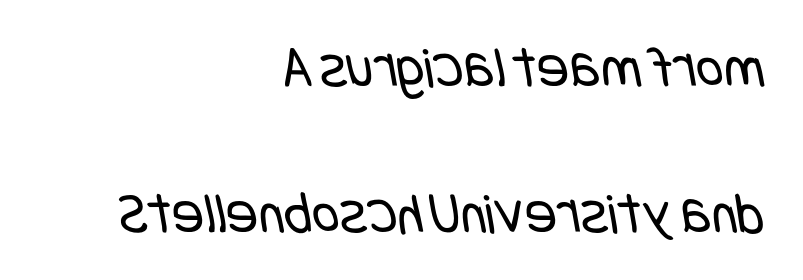
Q: Is the text bold? A: No.
Q: Is the typeface a serif or a sans-serif typeface? A: Sans-serif.
Q: Is the text underlined? A: No.
Q: How is the paragraph aligned? A: Right-aligned.
Q: Is the spacing between letters normal or unusually wide? A: Normal.
Q: Is the spacing between lines tight, normal or loose? A: Loose.
Q: Width (condensed, normal, or wide)? A: Condensed.
Q: Stroke contrast? A: Low.
Q: x-height? A: Large.
